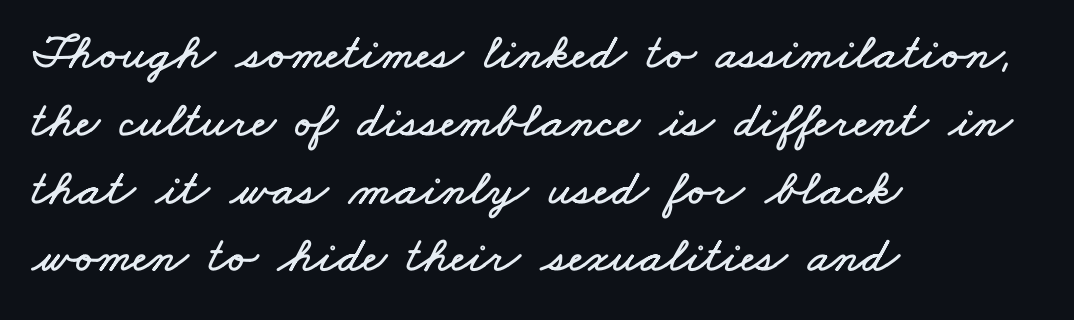
Q: Is the text underlined? A: No.
Q: How is the paragraph aligned? A: Left-aligned.
Q: Is the spacing between letters normal or unusually wide? A: Normal.
Q: Is the spacing between lines tight, normal or loose? A: Normal.
Q: Width (condensed, normal, or wide)? A: Wide.
Q: Stroke contrast? A: Low.
Q: x-height? A: Small.
Q: Monospaced? A: No.
